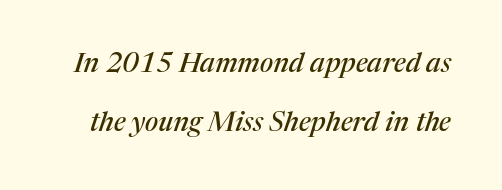
The image shows 27 px text type, italic (leaning right); set loose line spacing (2.2x), normal letter spacing, not underlined.
